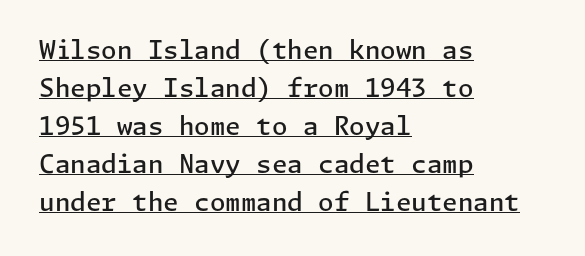
Tracking value appears to be zero — textbook default spacing. The sample has been set in demibold, a notch under bold. When letters stand straight like this, we call the style roman or upright. Each line starts at the same left margin while the right side varies. Has an underline been added? It has. The rows are spaced the way most documents space them.
